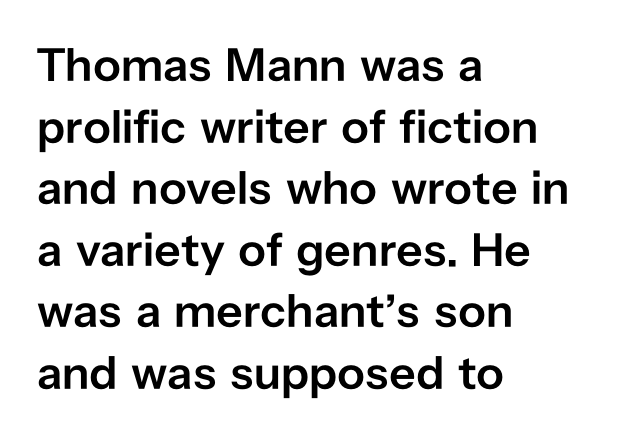
{"serif": "no", "italic": "no", "bold": "semi", "weight": "semibold", "width": "normal", "stroke_contrast": "low", "x_height": "medium", "monospaced": "no", "underline": "no", "align": "left", "line_spacing": "normal", "line_spacing_ratio": 1.31, "letter_spacing": "normal", "letter_spacing_em": 0.0, "glyph_px": 47}
